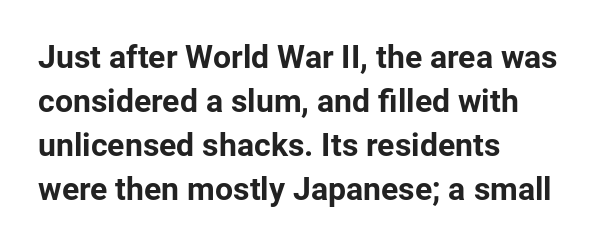
Inter-character spacing is left at the font's built-in metrics. Vertical strokes here are truly vertical. Left-aligned paragraph, ragged on the right. To sum up the face: it is a sans, with no serifs. The passage shown is typed in a proportional face where columns would drift.
